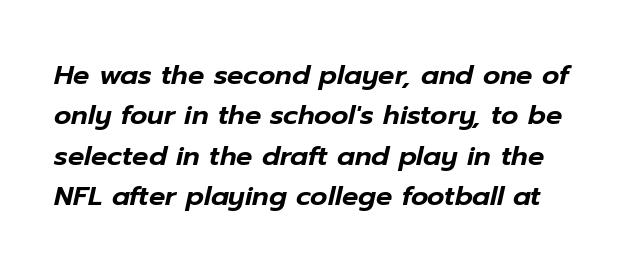
The image shows 27 px text type, italic (leaning right); set normal line spacing (1.5x), normal letter spacing, not underlined.
